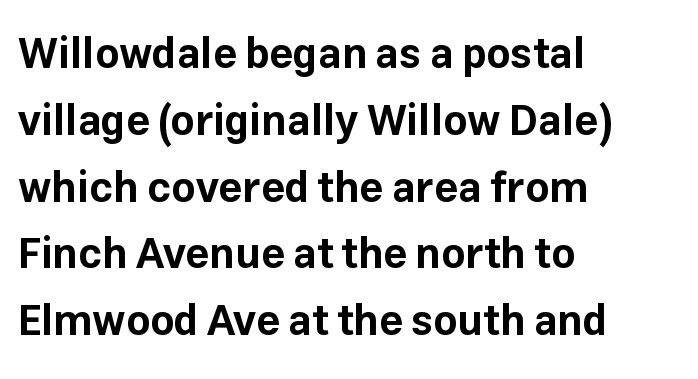
Weight: bold. Clear beneath every line of the passage. Rows of type keep a routine distance in the vertical direction. If you drew a line through each stem, it would be perfectly vertical. Each word holds together tightly as a unit, with standard inter-letter gaps.
